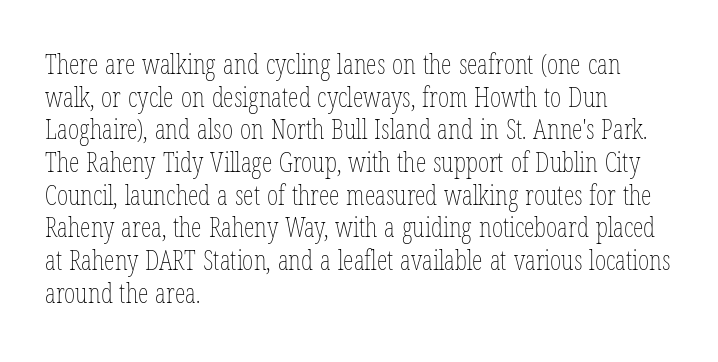
{"italic": "no", "bold": "no", "underline": "no", "align": "left", "line_spacing_ratio": 1.21, "letter_spacing": "normal", "letter_spacing_em": 0.0, "glyph_px": 27}
